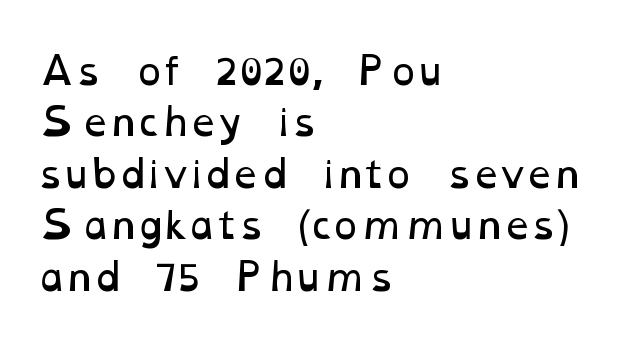
The image shows 37 px regular-weight, wide type; set left-aligned, normal line spacing (1.39x), normal letter spacing, not underlined; low stroke contrast and a medium x-height.
